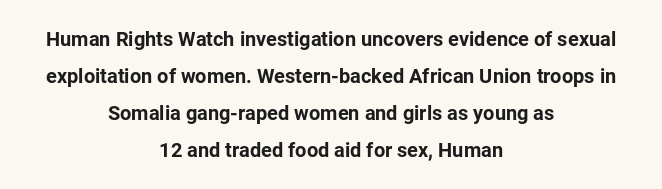
The rendering keeps characters at their native spacing. If you folded the block vertically in half, each line would mirror itself in length. Characters remain perfectly vertical along every line. Words float on clear page, feet unadorned. As a designer I'd log this as weight 700, bold.
